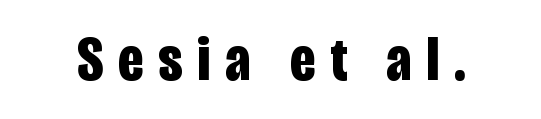
The image shows 63 px bold, condensed sans-serif type, upright; set unusually wide letter spacing (+0.24 em), not underlined; low stroke contrast and a large x-height.
